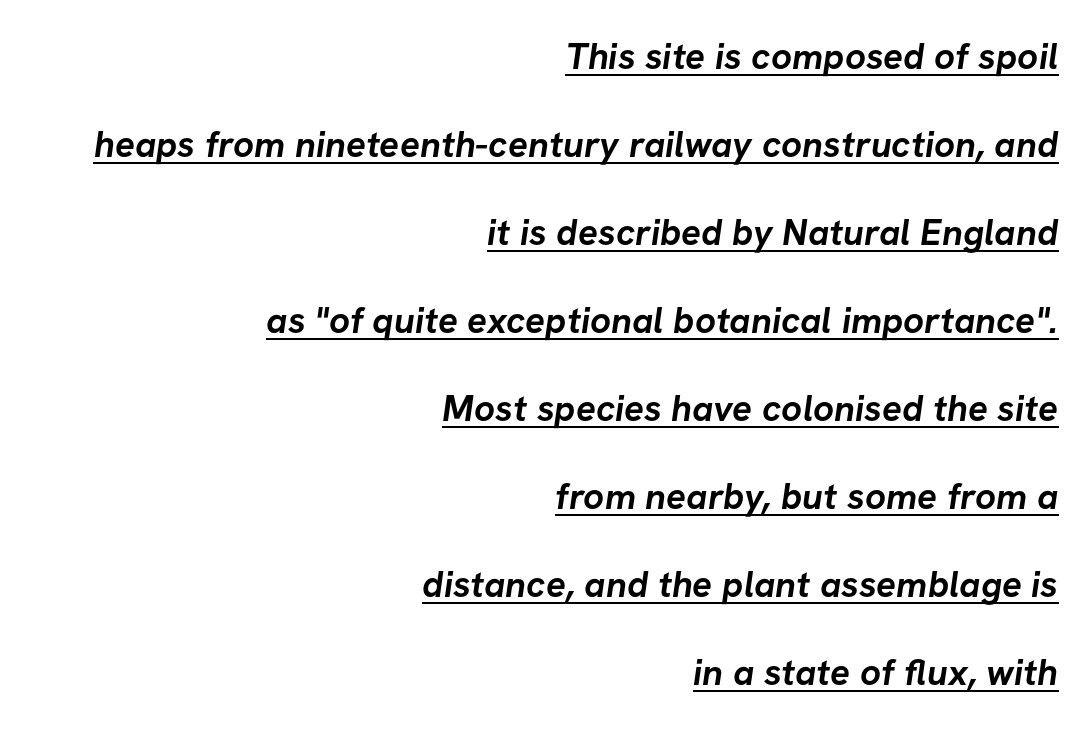
{"serif": "no", "bold": "yes", "weight": "semibold", "width": "normal", "stroke_contrast": "low", "x_height": "medium", "monospaced": "no", "underline": "yes", "align": "right", "line_spacing": "loose", "line_spacing_ratio": 2.38, "letter_spacing": "normal", "letter_spacing_em": 0.0, "glyph_px": 37}
